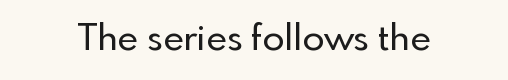
Q: Is the text italic (slanted)? A: No, it is upright.
Q: Is the typeface a serif or a sans-serif typeface? A: Sans-serif.
Q: Is the text underlined? A: No.
Q: Is the spacing between letters normal or unusually wide? A: Normal.
Q: Width (condensed, normal, or wide)? A: Normal.
Q: x-height? A: Small.
Q: Monospaced? A: No.
